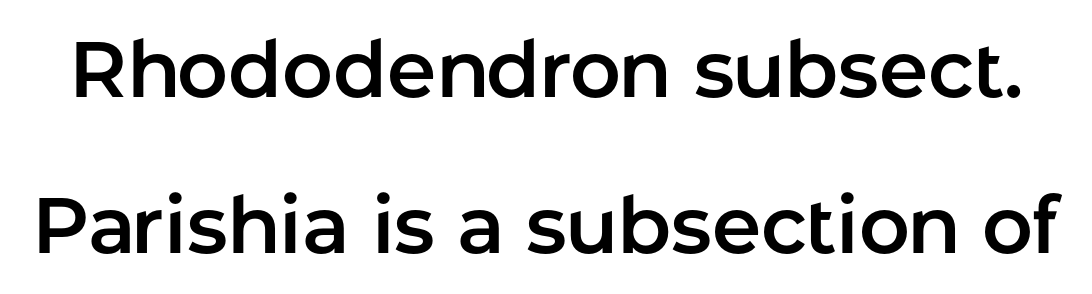
Q: Is the text italic (slanted)? A: No, it is upright.
Q: Is the typeface a serif or a sans-serif typeface? A: Sans-serif.
Q: Is the text underlined? A: No.
Q: Is the spacing between letters normal or unusually wide? A: Normal.
Q: Is the spacing between lines tight, normal or loose? A: Loose.
Q: Width (condensed, normal, or wide)? A: Normal.
Q: Stroke contrast? A: Low.
Q: x-height? A: Medium.
Q: Monospaced? A: No.
